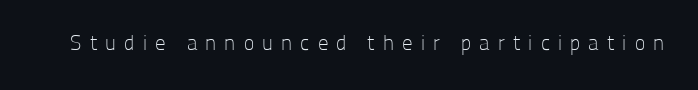
{"italic": "no", "bold": "no", "underline": "no", "letter_spacing": "wide", "letter_spacing_em": 0.39, "glyph_px": 21}
